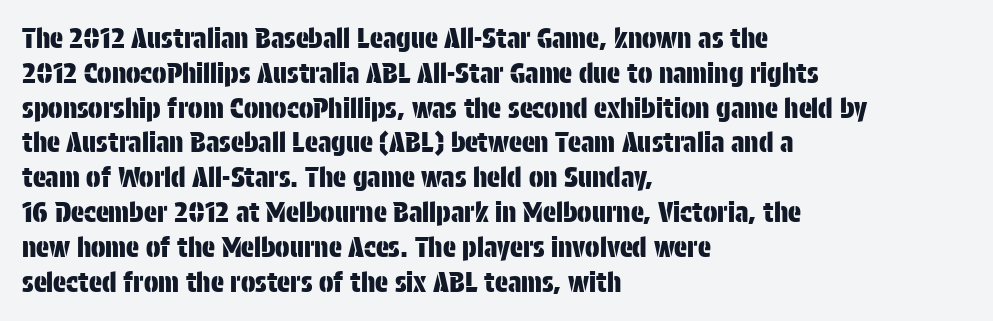
Q: Is the text italic (slanted)? A: No, it is upright.
Q: Is the text underlined? A: No.
Q: How is the paragraph aligned? A: Left-aligned.
Q: Is the spacing between letters normal or unusually wide? A: Normal.
Q: Is the spacing between lines tight, normal or loose? A: Normal.
